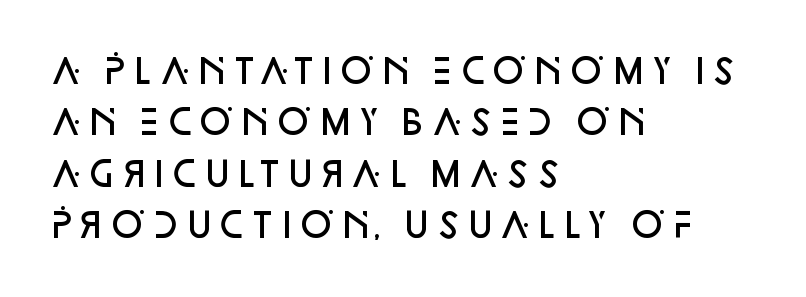
Weight check: semibold — heavier than regular, not quite bold. In CSS terms this would be text-align: left. These lines keep a tight, regular rhythm from letter to letter. A clean baseline with only descenders dipping below it.
